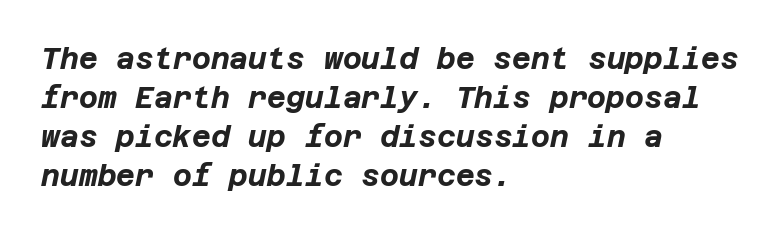
The image shows 29 px bold type, italic (leaning right); set left-aligned, normal line spacing (1.34x), normal letter spacing, not underlined; low stroke contrast and a large x-height.
